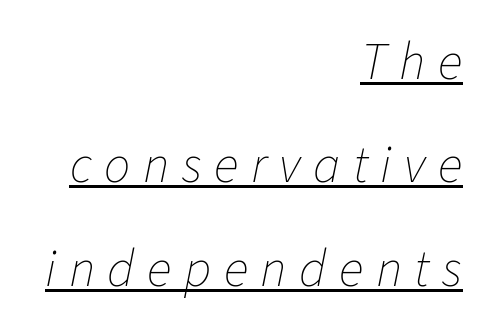
The image shows 52 px thin type, italic (leaning right); set right-aligned, loose line spacing (1.99x), unusually wide letter spacing (+0.24 em), underlined; low stroke contrast and a medium x-height.
